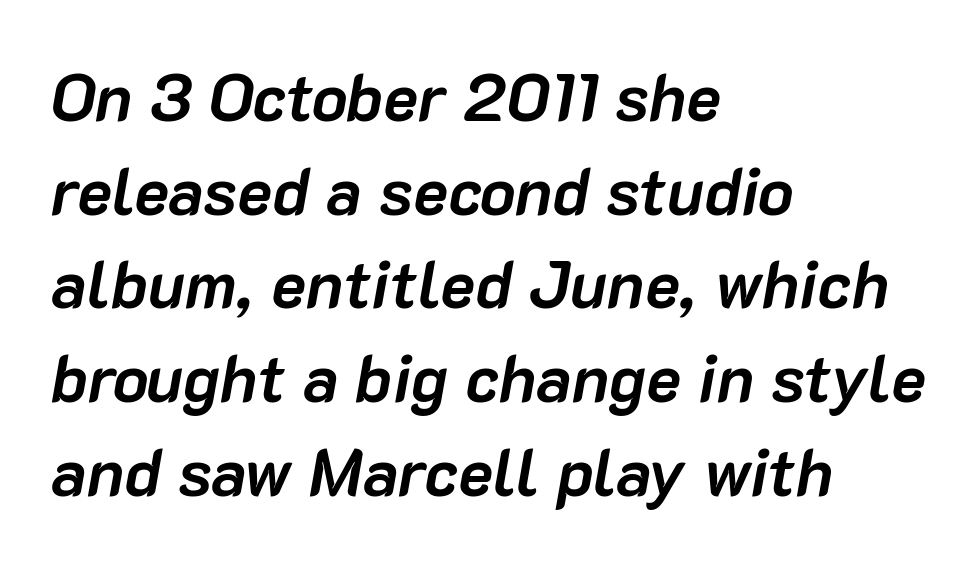
Note the varied advance widths — an 'i' is clearly narrower than an 'm'. Does the weight exceed regular? Yes, all the way to bold. Only glyphs here, with clear space below each row. No extra tracking has been applied to these lines. The passage shown stacks its lines at a standard gap.
